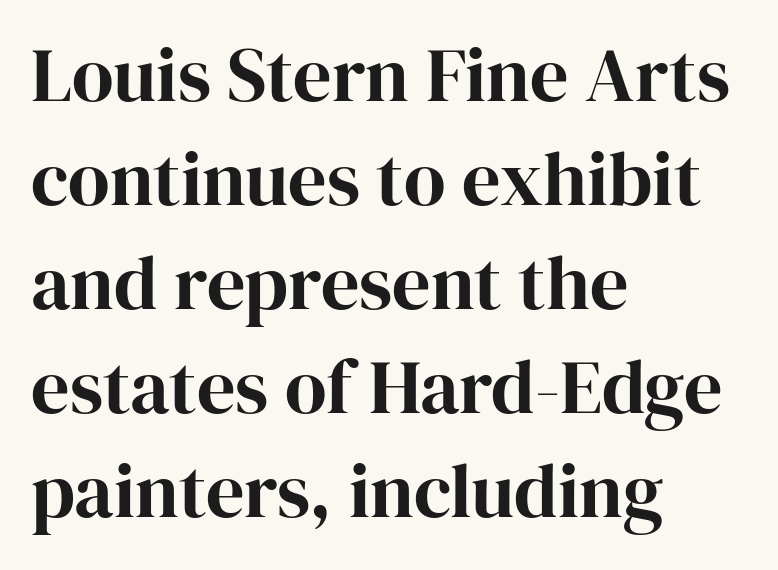
{"serif": "yes", "italic": "no", "width": "normal", "stroke_contrast": "high", "x_height": "medium", "monospaced": "no", "underline": "no", "align": "left", "line_spacing": "normal", "line_spacing_ratio": 1.37, "letter_spacing": "normal", "letter_spacing_em": 0.0, "glyph_px": 76}
